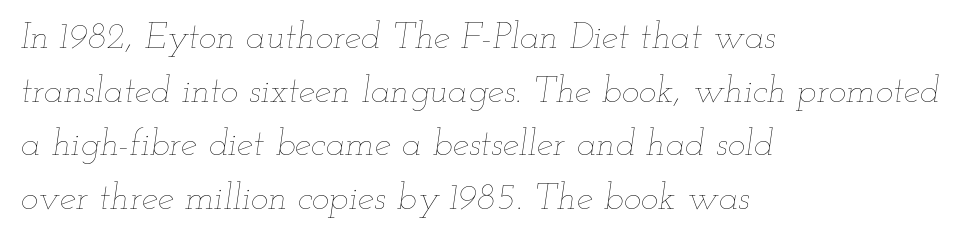
The image shows 37 px thin, wide type, italic (leaning right); set left-aligned, normal line spacing (1.45x), normal letter spacing, not underlined; low stroke contrast and a small x-height.
